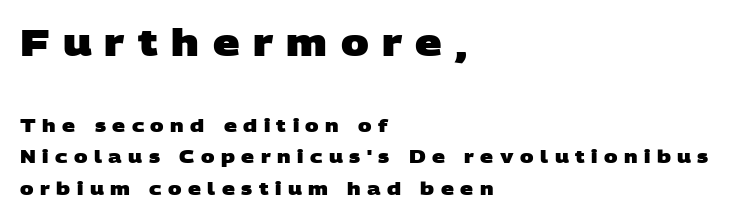
The image shows 37 px heavy, wide sans-serif type; set left-aligned, line spacing 1.74x, unusually wide letter spacing (+0.36 em), not underlined; the first (top) block is 2.06x larger; low stroke contrast and a large x-height.
